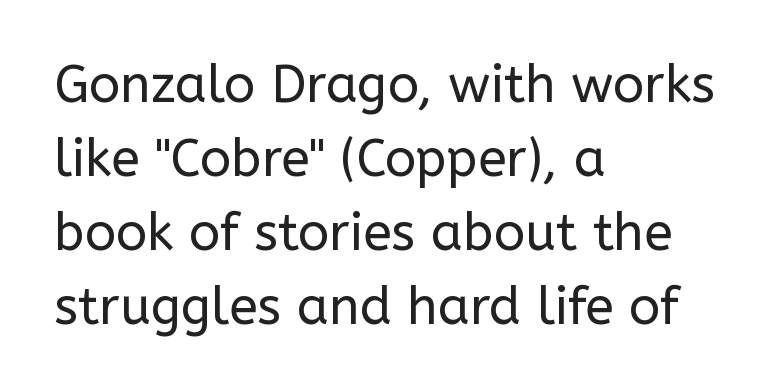
{"serif": "no", "italic": "no", "bold": "no", "weight": "regular", "width": "normal", "stroke_contrast": "low", "x_height": "medium", "monospaced": "no", "underline": "no", "align": "left", "line_spacing": "normal", "line_spacing_ratio": 1.42, "letter_spacing": "normal", "letter_spacing_em": 0.0, "glyph_px": 52}
